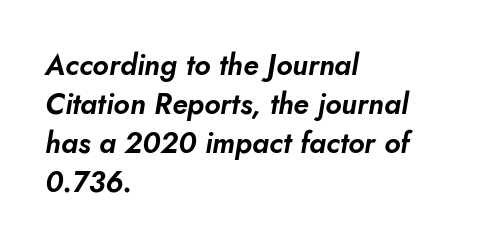
Q: Is the text italic (slanted)? A: Yes, it leans right by about 10 degrees.
Q: Is the text underlined? A: No.
Q: How is the paragraph aligned? A: Left-aligned.
Q: Is the spacing between letters normal or unusually wide? A: Normal.
Q: Is the spacing between lines tight, normal or loose? A: Normal.
Q: Width (condensed, normal, or wide)? A: Normal.
Q: Stroke contrast? A: Low.
Q: x-height? A: Small.
Q: Monospaced? A: No.
